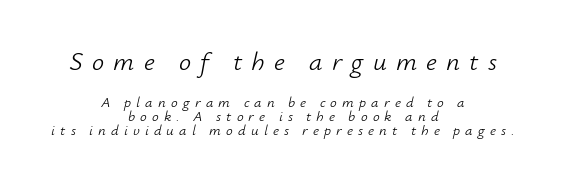
The image shows 27 px text type, italic (leaning right); set centered, tight line spacing (0.96x), unusually wide letter spacing (+0.34 em), not underlined; the first (top) block is 1.8x larger.
